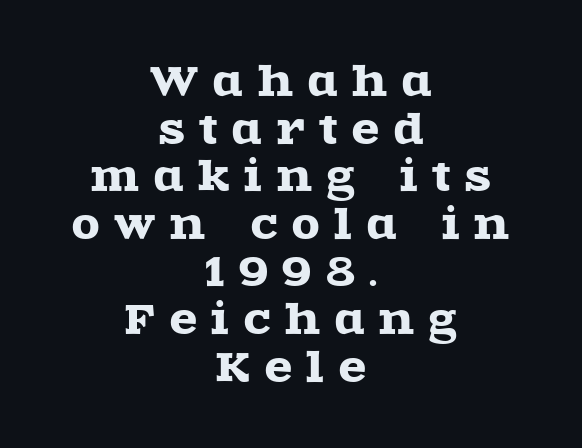
{"serif": "yes", "italic": "no", "width": "wide", "x_height": "large", "monospaced": "no", "underline": "no", "align": "center", "line_spacing_ratio": 1.19, "letter_spacing": "wide", "letter_spacing_em": 0.37, "glyph_px": 40}
